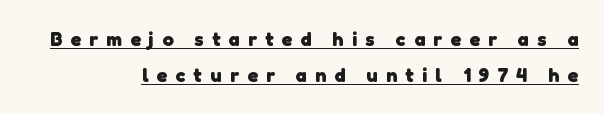
{"bold": "yes", "underline": "yes", "align": "right", "line_spacing_ratio": 1.82, "letter_spacing": "wide", "letter_spacing_em": 0.41, "glyph_px": 20}
